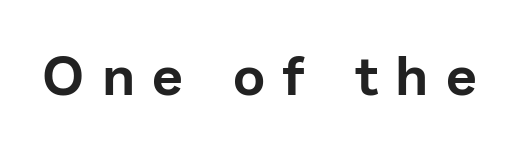
The image shows 55 px sans-serif type, upright; set unusually wide letter spacing (+0.31 em), not underlined; low stroke contrast and a medium x-height.
